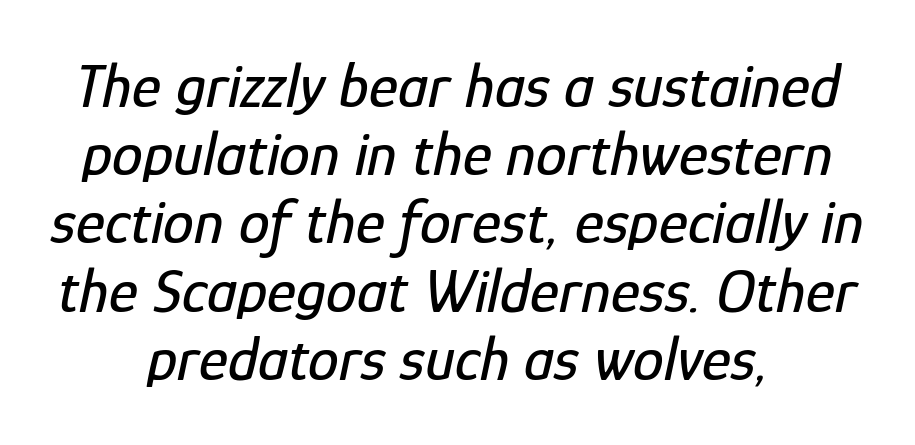
The image shows 62 px condensed type, italic (leaning right); set centered, tight line spacing (1.1x), normal letter spacing, not underlined; low stroke contrast and a medium x-height.
